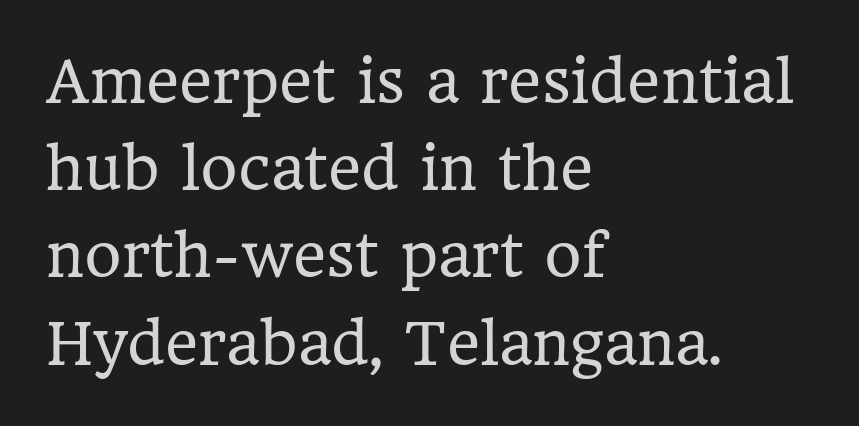
{"serif": "yes", "italic": "no", "bold": "no", "weight": "regular", "width": "normal", "stroke_contrast": "low", "x_height": "medium", "monospaced": "no", "underline": "no", "align": "left", "line_spacing": "normal", "line_spacing_ratio": 1.53, "letter_spacing": "normal", "letter_spacing_em": 0.0, "glyph_px": 57}
